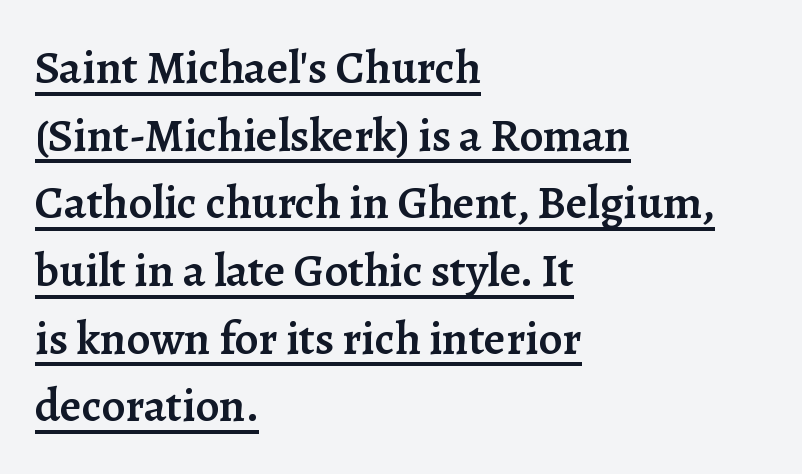
The image shows 47 px semibold serif type, upright; set left-aligned, normal line spacing (1.44x), normal letter spacing, underlined; low stroke contrast and a medium x-height.
